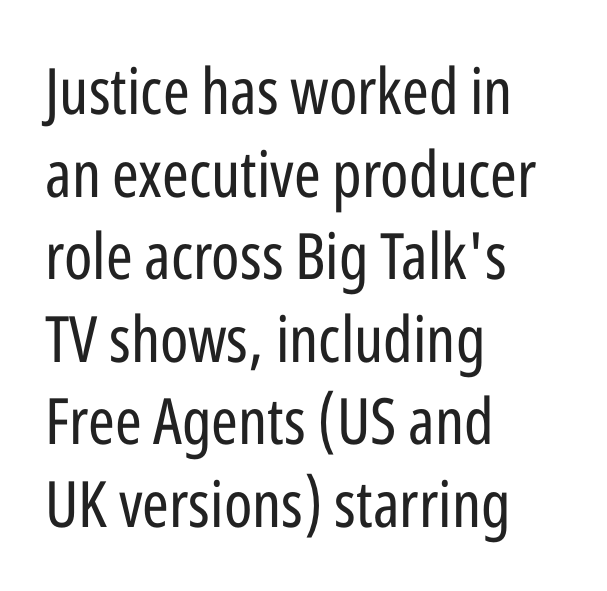
Q: Is the text bold? A: No.
Q: Is the text italic (slanted)? A: No, it is upright.
Q: Is the typeface a serif or a sans-serif typeface? A: Sans-serif.
Q: Is the text underlined? A: No.
Q: How is the paragraph aligned? A: Left-aligned.
Q: Is the spacing between letters normal or unusually wide? A: Normal.
Q: Is the spacing between lines tight, normal or loose? A: Normal.
Q: Width (condensed, normal, or wide)? A: Condensed.
Q: Stroke contrast? A: Low.
Q: x-height? A: Medium.
Q: Monospaced? A: No.
